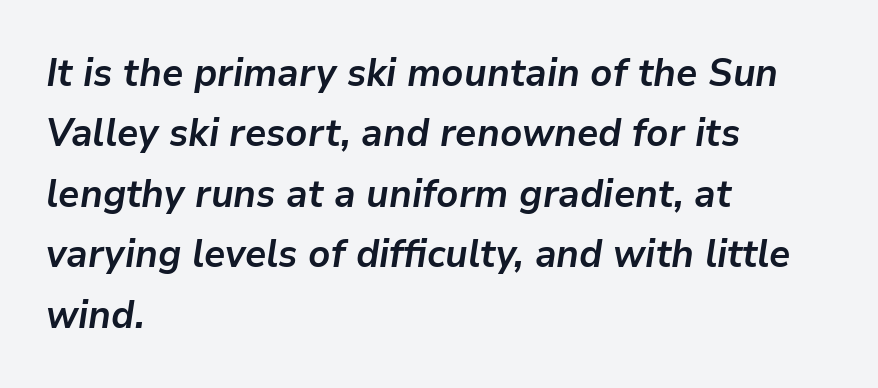
This rendering features lettering with no underline. Compared with typical body copy, the letter spacing here is the same. Is there much room between lines? A standard amount, neither cramped nor airy. A typesetter would call this proportional, since set widths differ per character.
